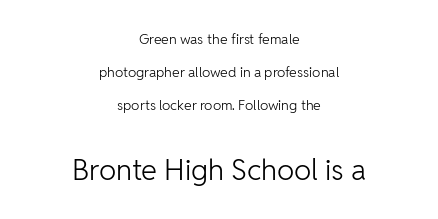
The passage shown is typed in a proportional face where columns would drift. The designer went with a sans here, leaving each stem footless. Size hierarchy here favors the trailing block over the leading one. Unmarked baselines from the first word to the last. The compositor balanced each line on the midline. The letters stand straight up with perfectly vertical stems.
